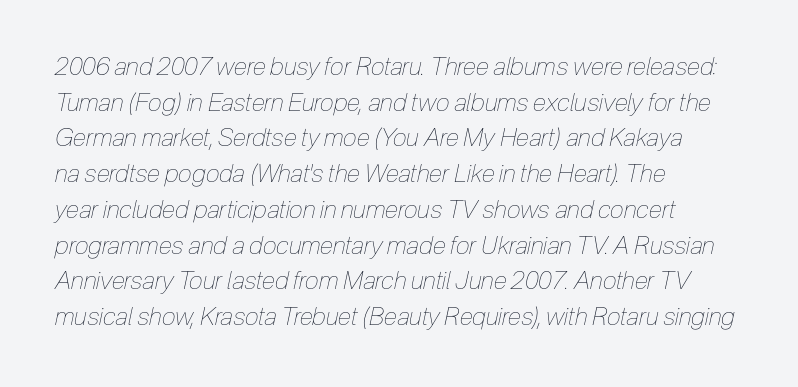
Q: Is the text bold? A: No.
Q: Is the text italic (slanted)? A: Yes, it leans right by about 12 degrees.
Q: Is the text underlined? A: No.
Q: How is the paragraph aligned? A: Left-aligned.
Q: Is the spacing between letters normal or unusually wide? A: Normal.
Q: Is the spacing between lines tight, normal or loose? A: Normal.
